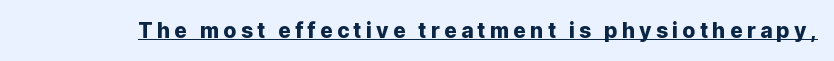
Vertical strokes here are truly vertical. Here the glyphs are tracked loosely, breaking word shapes into spaced letters. Beneath each row of characters lies a ruled line.
